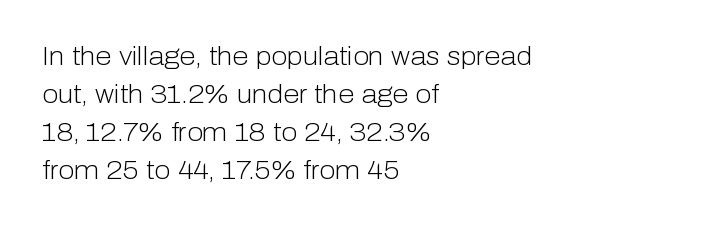
Visually the block forms a straight wall on the left and a jagged coastline on the right. Caption: standard tracking, unaltered. The type sits square on the baseline with zero lean. Weight: not bold — regular or lighter.
